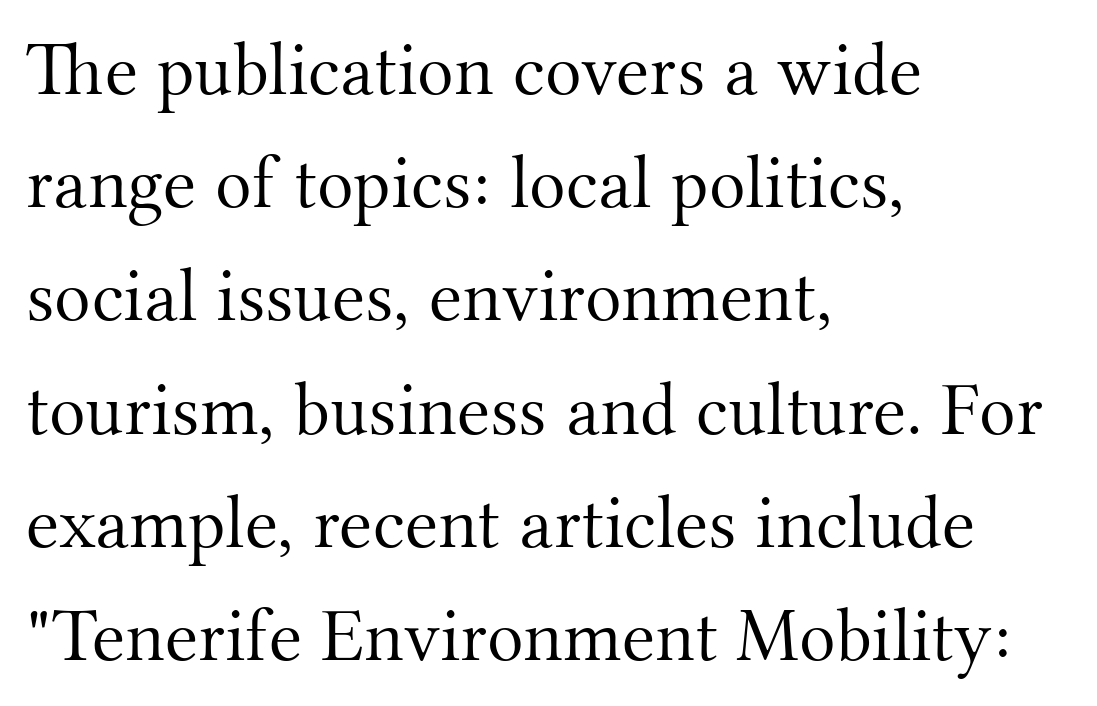
{"serif": "yes", "italic": "no", "bold": "no", "weight": "light", "width": "normal", "stroke_contrast": "medium", "x_height": "small", "monospaced": "no", "underline": "no", "align": "left", "line_spacing": "normal", "line_spacing_ratio": 1.49, "letter_spacing": "normal", "letter_spacing_em": 0.0, "glyph_px": 76}
